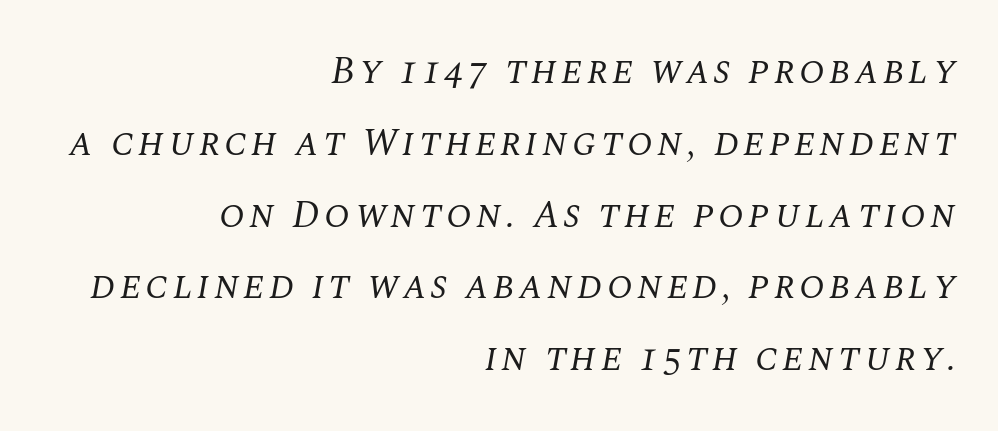
The lines in this sample share a right terminus and differ only in where they begin. Is the type heavy? It reads as light-to-regular instead. The glyphs look as if they've been sheared to an angle. Looks like regular typesetting: each glyph gets only the width it needs. Serif or sans? Serif — the stroke terminals have little feet. Check under the words: just untouched page.
